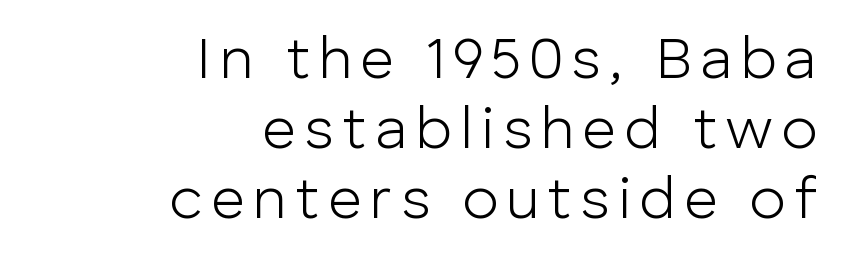
The image shows 59 px light sans-serif type, upright; set right-aligned, line spacing 1.19x, not underlined; low stroke contrast and a medium x-height.
